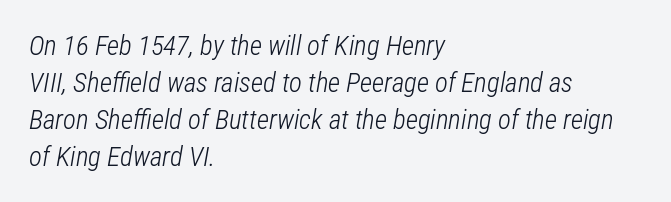
{"italic": "yes", "lean": "right", "slant_degrees": 12, "bold": "no", "underline": "no", "align": "left", "line_spacing": "normal", "line_spacing_ratio": 1.37, "letter_spacing": "normal", "letter_spacing_em": 0.0, "glyph_px": 27}
